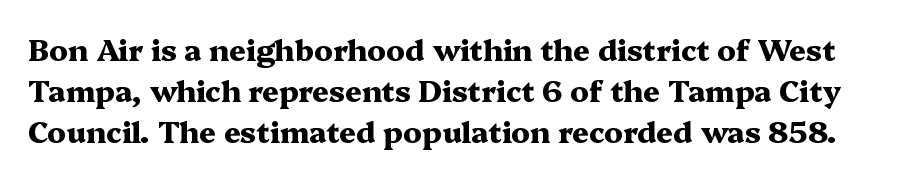
Q: Is the text bold? A: Yes.
Q: Is the text italic (slanted)? A: No, it is upright.
Q: Is the typeface a serif or a sans-serif typeface? A: Serif.
Q: Is the text underlined? A: No.
Q: Is the spacing between letters normal or unusually wide? A: Normal.
Q: Is the spacing between lines tight, normal or loose? A: Normal.
Q: Width (condensed, normal, or wide)? A: Wide.
Q: Stroke contrast? A: Medium.
Q: x-height? A: Medium.
Q: Monospaced? A: No.
